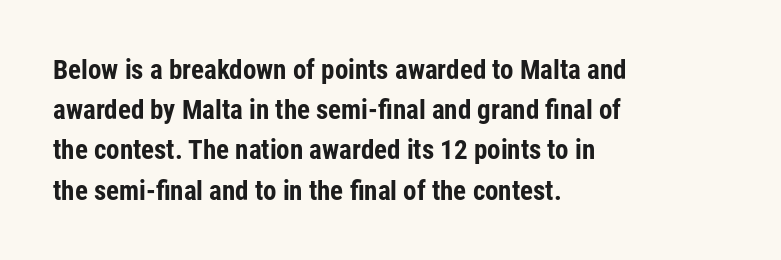
{"italic": "no", "bold": "yes", "underline": "no", "align": "left", "line_spacing": "normal", "line_spacing_ratio": 1.49, "letter_spacing": "normal", "letter_spacing_em": 0.0, "glyph_px": 27}
